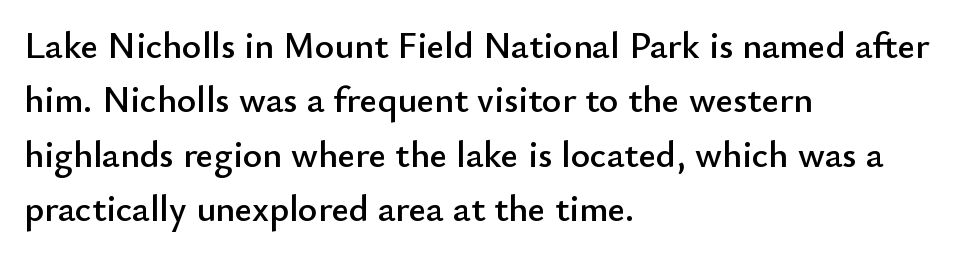
The image shows 37 px sans-serif type, upright; set left-aligned, normal line spacing (1.47x), normal letter spacing, not underlined; low stroke contrast and a small x-height.
